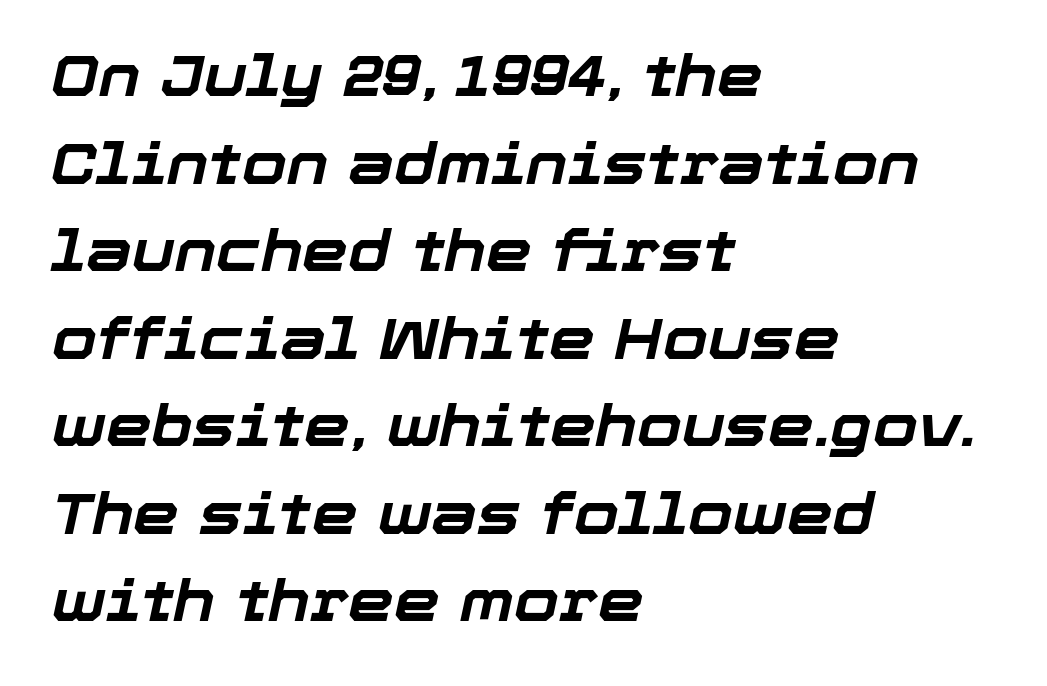
Summary of weight: heavy, a full bold. Spacing verdict: proportional, widths tailored to each character. The space directly below the letters is spotless. Line starts are locked; line ends wander.
